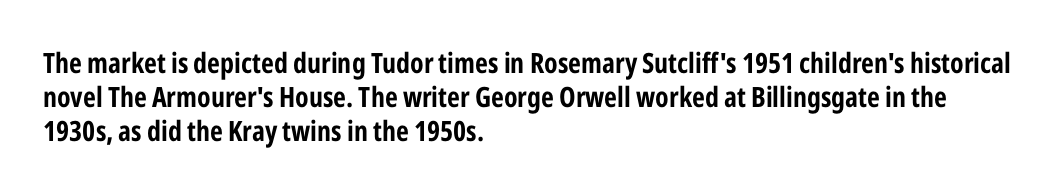
The face used here is proportionally spaced, like ordinary book or web type. Underline: absent. The gaps between neighbouring characters are ordinary and unremarkable. Compared with a centered layout, this one pins lines to the left instead. This sample uses an upright cut, with every glyph sitting square on the baseline. Are there feet on the stems? There aren't — it's a sans.
